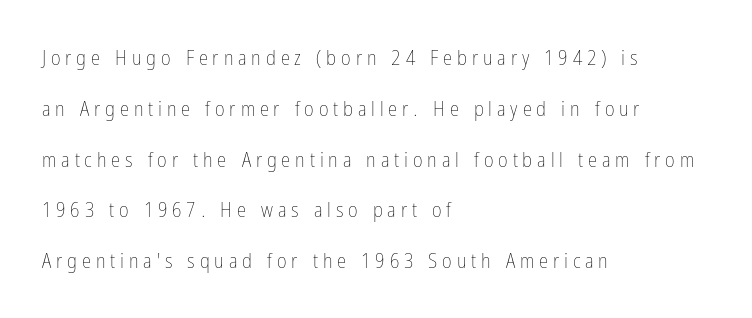
{"italic": "no", "bold": "no", "underline": "no", "align": "left", "line_spacing": "loose", "line_spacing_ratio": 2.42, "letter_spacing": "wide", "letter_spacing_em": 0.23, "glyph_px": 21}
